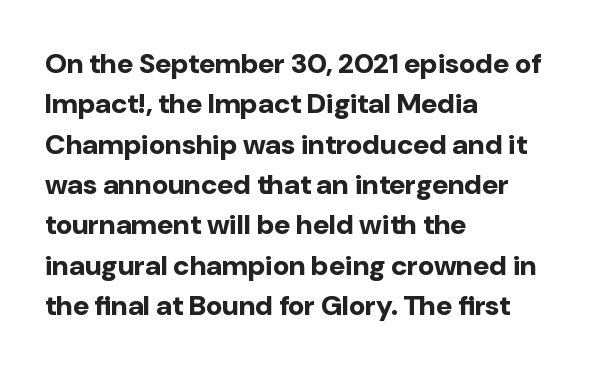
Q: Is the text bold? A: Yes.
Q: Is the text italic (slanted)? A: No, it is upright.
Q: Is the typeface a serif or a sans-serif typeface? A: Sans-serif.
Q: Is the text underlined? A: No.
Q: How is the paragraph aligned? A: Left-aligned.
Q: Is the spacing between letters normal or unusually wide? A: Normal.
Q: Is the spacing between lines tight, normal or loose? A: Normal.
Q: Width (condensed, normal, or wide)? A: Normal.
Q: Stroke contrast? A: Low.
Q: x-height? A: Medium.
Q: Monospaced? A: No.
